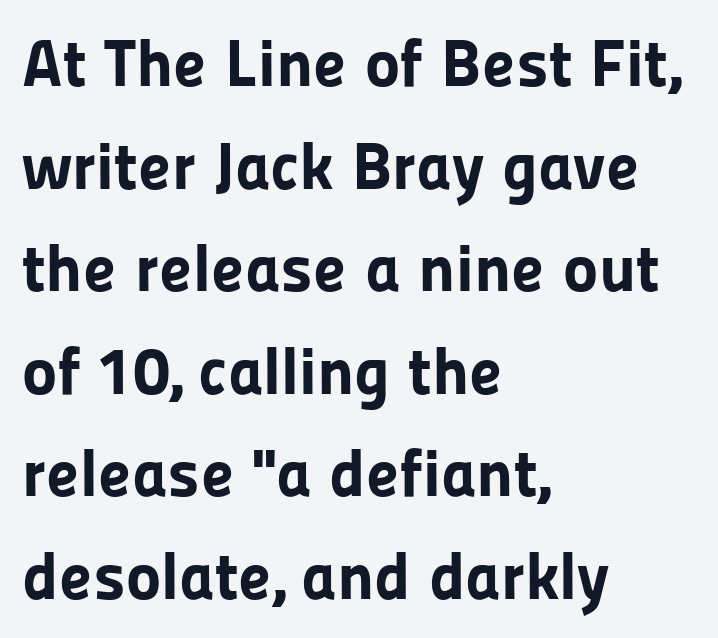
The image shows 67 px bold sans-serif type, upright; set left-aligned, normal line spacing (1.53x), normal letter spacing, not underlined; low stroke contrast and a medium x-height.
